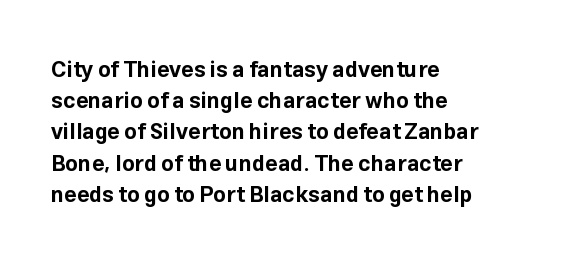
The image shows 22 px bold type, upright; set left-aligned, normal line spacing (1.42x), normal letter spacing, not underlined.
